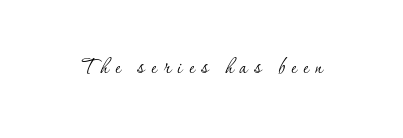
Q: Is the text bold? A: No.
Q: Is the text italic (slanted)? A: Yes.
Q: Is the text underlined? A: No.
Q: Is the spacing between letters normal or unusually wide? A: Unusually wide.
